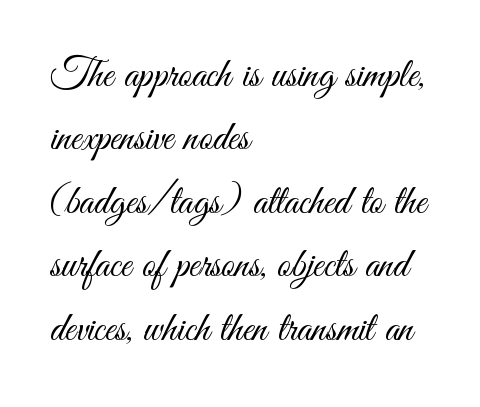
Q: Is the text bold? A: No.
Q: Is the text italic (slanted)? A: Yes.
Q: Is the typeface a serif or a sans-serif typeface? A: Sans-serif.
Q: Is the text underlined? A: No.
Q: How is the paragraph aligned? A: Left-aligned.
Q: Is the spacing between letters normal or unusually wide? A: Normal.
Q: Is the spacing between lines tight, normal or loose? A: Normal.
Q: Width (condensed, normal, or wide)? A: Condensed.
Q: Stroke contrast? A: Medium.
Q: x-height? A: Small.
Q: Monospaced? A: No.
